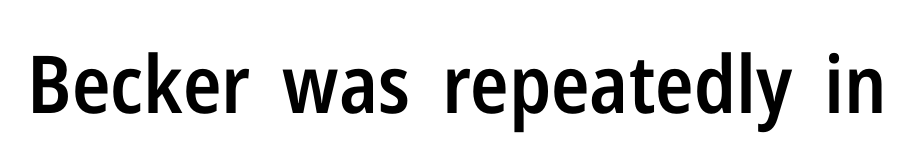
{"serif": "no", "italic": "no", "bold": "semi", "weight": "semibold", "width": "condensed", "stroke_contrast": "low", "x_height": "medium", "monospaced": "no", "underline": "no", "letter_spacing": "normal", "letter_spacing_em": 0.0, "glyph_px": 80}
